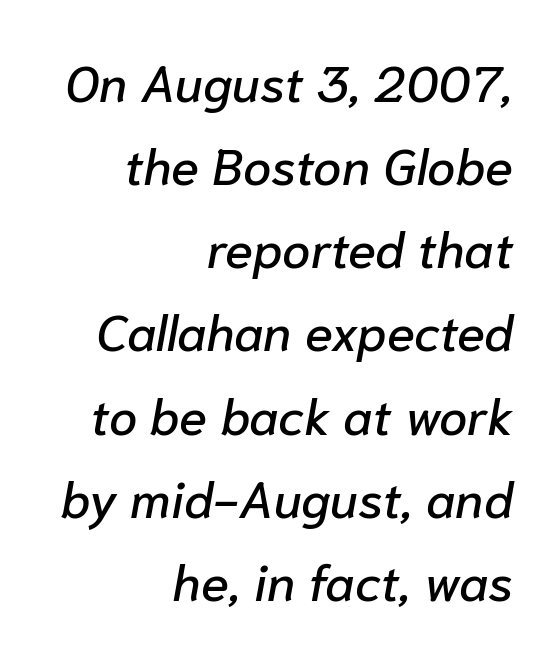
Does the copy run flush right? Yes — the right margin is perfectly even. This sample uses plain, unmodified letter spacing. Check under the words: just untouched page. These lines sit exactly where default settings would place them.
